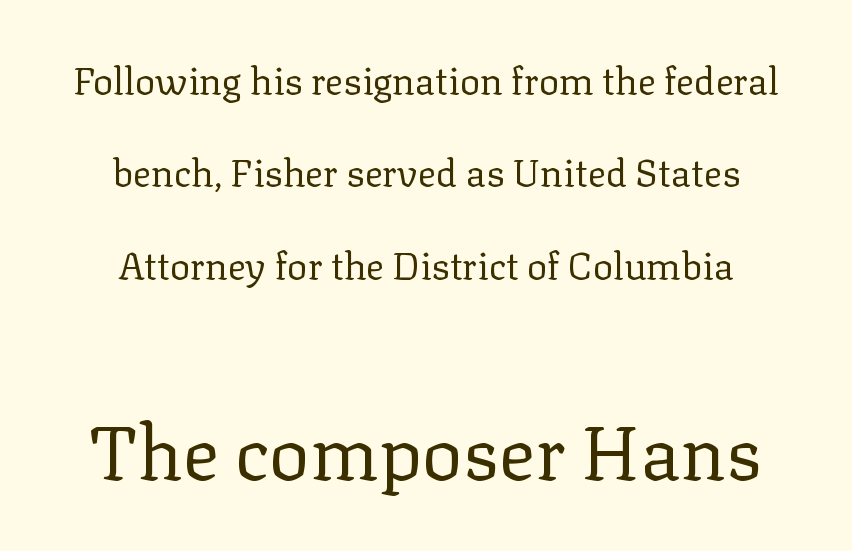
Q: Is the text bold? A: No.
Q: Is the text italic (slanted)? A: No, it is upright.
Q: Is the typeface a serif or a sans-serif typeface? A: Serif.
Q: Is the text underlined? A: No.
Q: How is the paragraph aligned? A: Centered.
Q: Is the spacing between letters normal or unusually wide? A: Normal.
Q: Is the spacing between lines tight, normal or loose? A: Loose.
Q: Which block of text is set in a larger size, the first (top) or the second (bottom)? A: The second (bottom) one.
Q: Width (condensed, normal, or wide)? A: Normal.
Q: Stroke contrast? A: Low.
Q: x-height? A: Medium.
Q: Monospaced? A: No.
